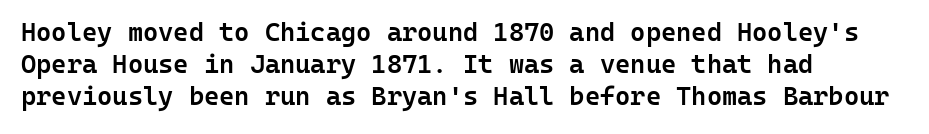
Q: Is the text bold? A: Semi-bold.
Q: Is the text italic (slanted)? A: No, it is upright.
Q: Is the text underlined? A: No.
Q: How is the paragraph aligned? A: Left-aligned.
Q: Is the spacing between letters normal or unusually wide? A: Normal.
